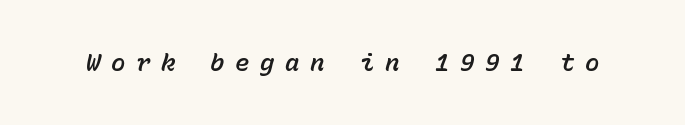
The image shows 24 px text type, italic (leaning right); set unusually wide letter spacing (+0.44 em), not underlined.
